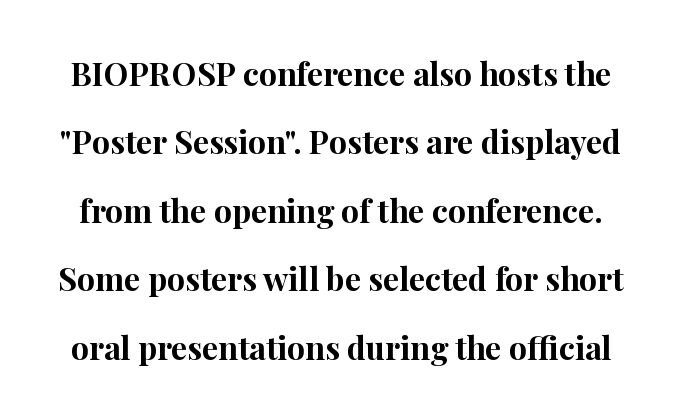
Quick note: interline space is abundant. The horizontal fit of the characters is conventional and even. Does the lettering tilt? It doesn't — this is upright. The face used here is seriffed, in the tradition of book romans. Varying glyph widths throughout — classic text-font behaviour. This is heavy type, rendered in bold.
